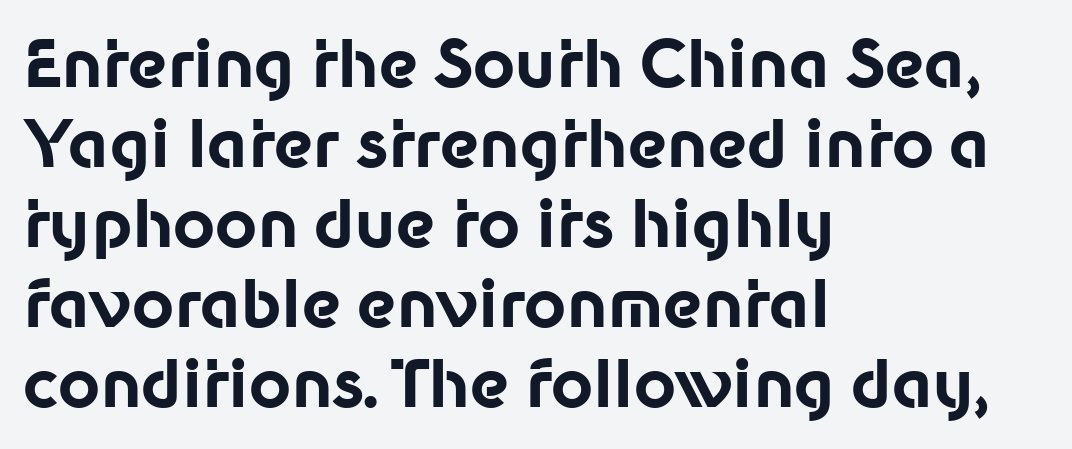
Strong, thick strokes mark this as bold type. Honestly, there is no underline to notice here at all. The gaps between neighbouring characters are ordinary and unremarkable. A classic flush-left, rag-right setting is used for this passage. Here the designer chose a conventional face with non-uniform glyph widths.
